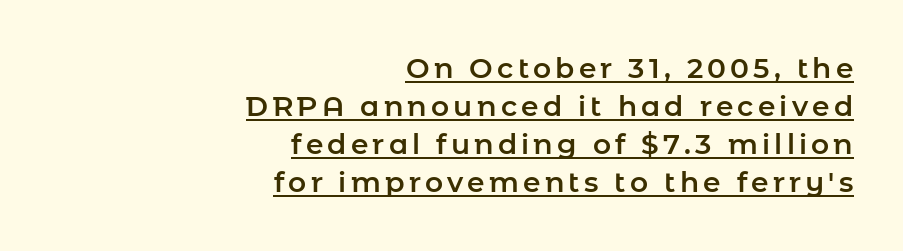
{"serif": "no", "italic": "no", "width": "normal", "stroke_contrast": "low", "x_height": "medium", "monospaced": "no", "underline": "yes", "align": "right", "line_spacing": "normal", "line_spacing_ratio": 1.36, "glyph_px": 28}
